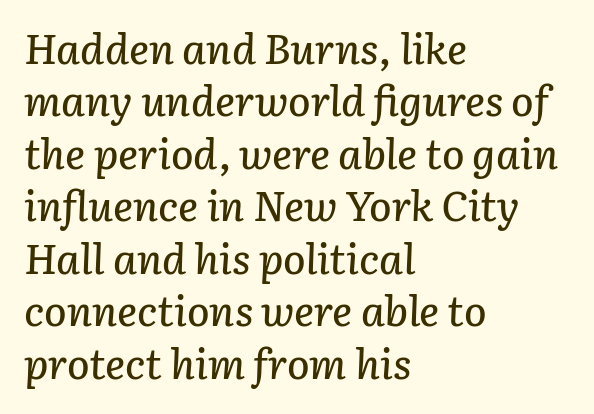
Regular leading. A typesetter would call this proportional, since set widths differ per character. These lines are set flush left with a ragged right edge. A bare baseline throughout the passage. The letters are slanted; this is an italic face.
